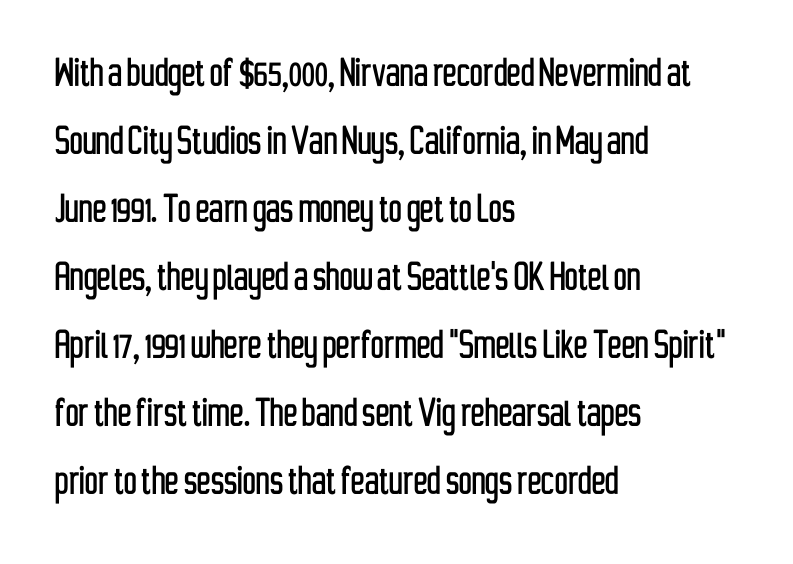
The rendering keeps characters at their native spacing. Underline: absent. Where is the straight margin? On the left. Each letter's strokes conclude bluntly, with no projecting serifs. Note the varied advance widths — an 'i' is clearly narrower than an 'm'.
